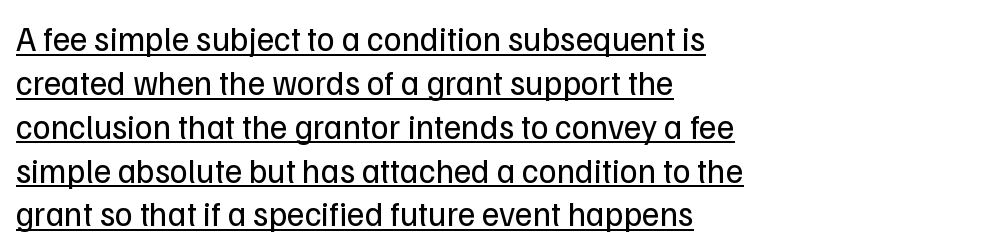
{"serif": "no", "italic": "no", "bold": "no", "weight": "regular", "width": "normal", "stroke_contrast": "low", "x_height": "medium", "monospaced": "no", "underline": "yes", "align": "left", "line_spacing": "normal", "line_spacing_ratio": 1.29, "letter_spacing": "normal", "letter_spacing_em": 0.0, "glyph_px": 34}
